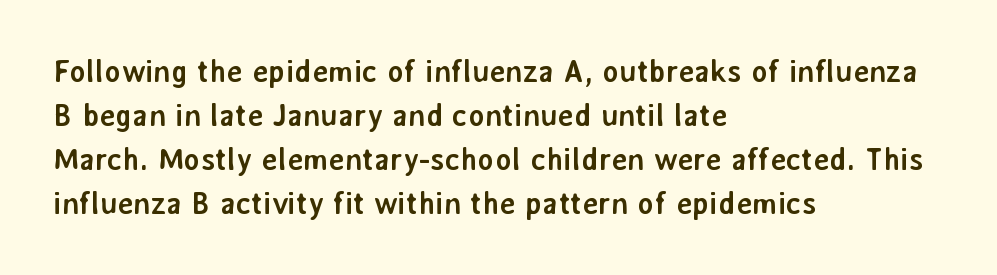
The image shows 31 px semibold sans-serif type, upright; set left-aligned, normal line spacing (1.42x), normal letter spacing, not underlined; low stroke contrast and a medium x-height.
